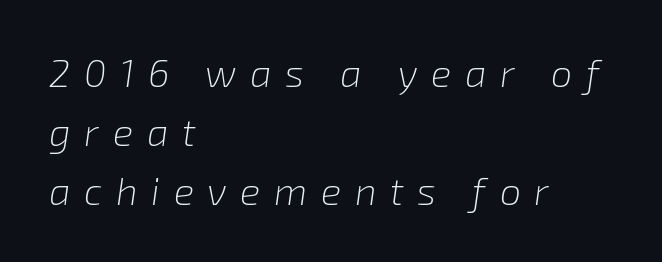
Q: Is the text bold? A: No.
Q: Is the text italic (slanted)? A: Yes, it leans right by about 8 degrees.
Q: Is the text underlined? A: No.
Q: How is the paragraph aligned? A: Left-aligned.
Q: Is the spacing between letters normal or unusually wide? A: Unusually wide.
Q: Is the spacing between lines tight, normal or loose? A: Normal.
Q: Width (condensed, normal, or wide)? A: Normal.
Q: Stroke contrast? A: Low.
Q: x-height? A: Medium.
Q: Monospaced? A: No.
